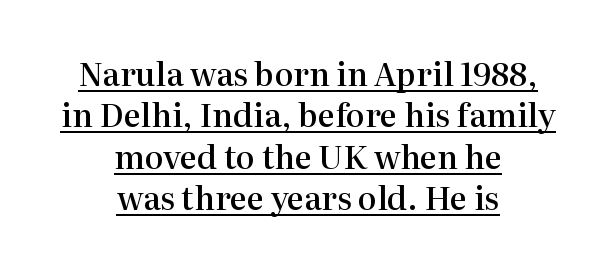
Looks like regular typesetting: each glyph gets only the width it needs. When letters stand straight like this, we call the style roman or upright. These lines carry some extra weight — a demibold, not a full bold. Spacing between characters is what you'd get straight out of the box. The passage shown is underscored from start to finish.
